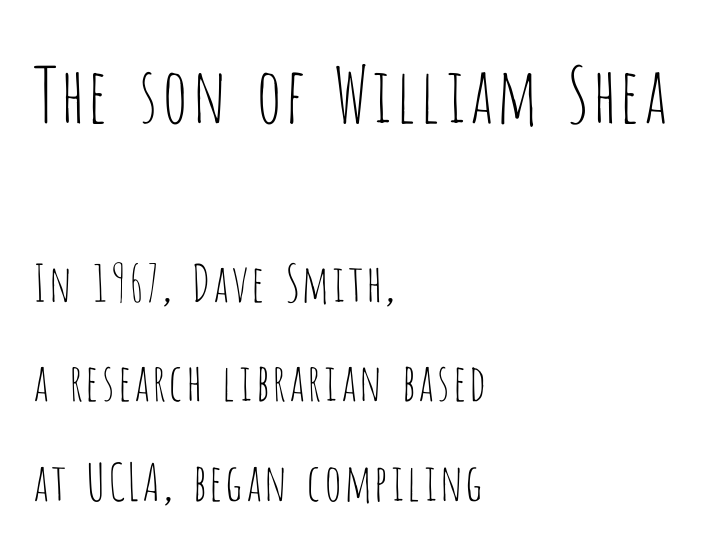
The image shows 76 px thin, condensed sans-serif type, upright; set left-aligned, loose line spacing (1.95x), normal letter spacing, not underlined; the first (top) block is 1.49x larger; low stroke contrast and a large x-height.
